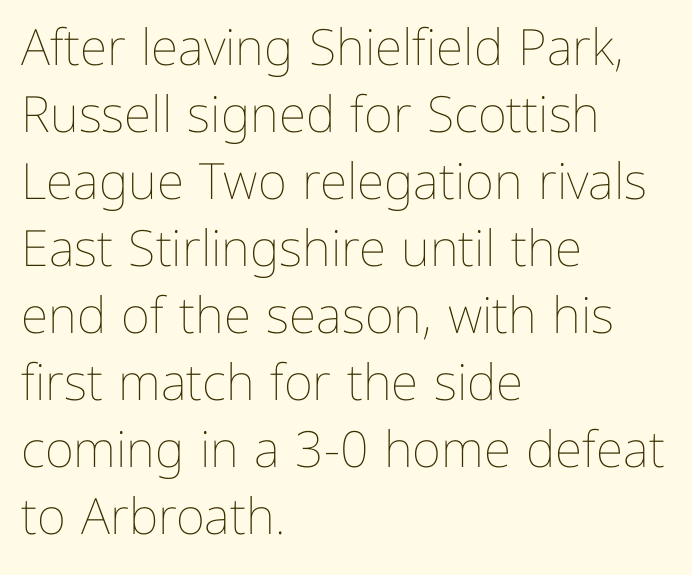
The image shows 50 px thin type, upright; set left-aligned, normal line spacing (1.34x), normal letter spacing, not underlined; low stroke contrast and a medium x-height.
